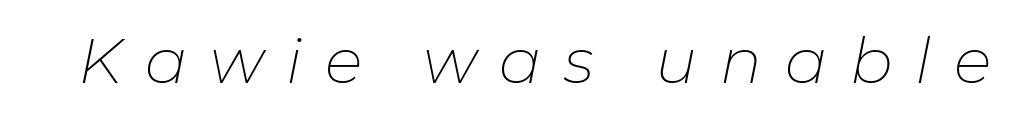
The image shows 63 px thin type, italic (leaning right); set unusually wide letter spacing (+0.36 em), not underlined; low stroke contrast and a medium x-height.
